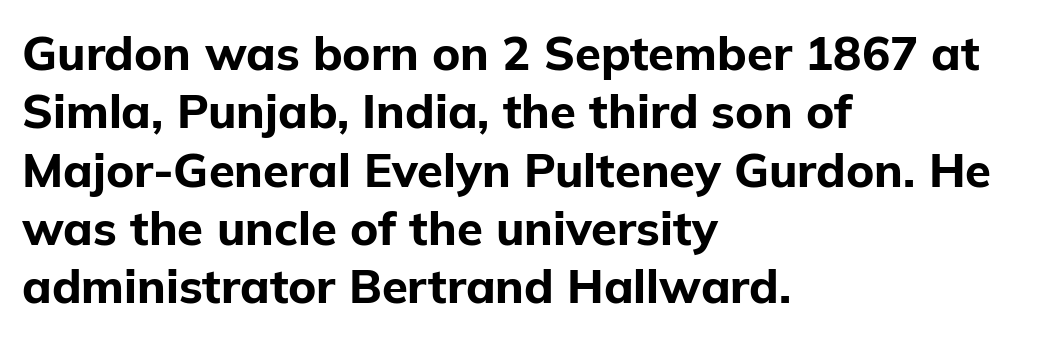
A student would call this left alignment; a typographer would say flush left, rag right. Looks like regular typesetting: each glyph gets only the width it needs. Letters rest on an invisible, unmarked baseline. The face used here has the dense, thick strokes of a bold. What stands out about the letter spacing? Nothing — it is the standard amount.
